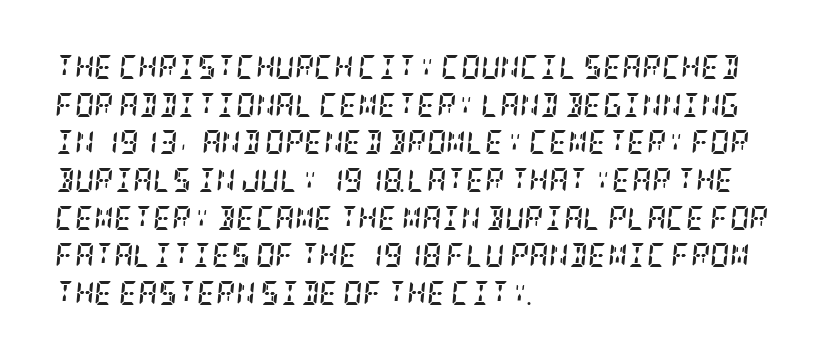
{"italic": "yes", "lean": "right", "slant_degrees": 5, "bold": "yes", "underline": "no", "align": "left", "line_spacing": "normal", "line_spacing_ratio": 1.57, "letter_spacing": "normal", "letter_spacing_em": 0.0, "glyph_px": 24}
